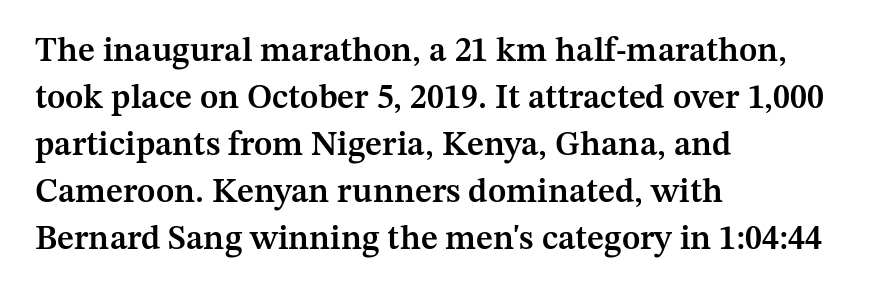
{"serif": "yes", "italic": "no", "bold": "semi", "weight": "semibold", "width": "normal", "stroke_contrast": "medium", "x_height": "medium", "monospaced": "no", "underline": "no", "align": "left", "line_spacing": "normal", "line_spacing_ratio": 1.38, "letter_spacing": "normal", "letter_spacing_em": 0.0, "glyph_px": 34}
